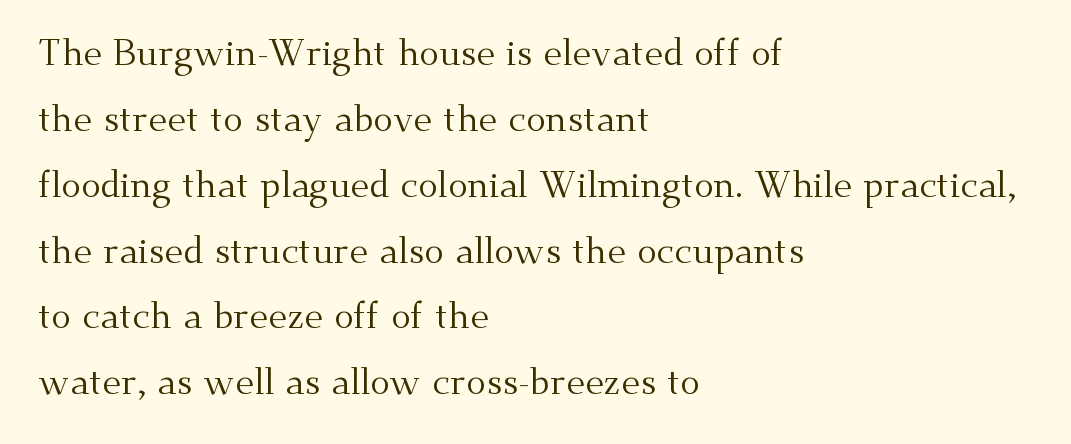
Q: Is the text bold? A: No.
Q: Is the text italic (slanted)? A: No, it is upright.
Q: Is the typeface a serif or a sans-serif typeface? A: Serif.
Q: Is the text underlined? A: No.
Q: How is the paragraph aligned? A: Left-aligned.
Q: Is the spacing between letters normal or unusually wide? A: Normal.
Q: Width (condensed, normal, or wide)? A: Normal.
Q: Stroke contrast? A: Medium.
Q: x-height? A: Small.
Q: Monospaced? A: No.
